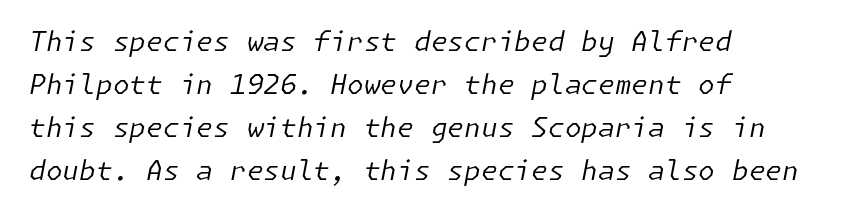
{"italic": "yes", "lean": "right", "slant_degrees": 11, "bold": "no", "underline": "no", "align": "left", "line_spacing": "normal", "line_spacing_ratio": 1.59, "letter_spacing": "normal", "letter_spacing_em": 0.0, "glyph_px": 27}
